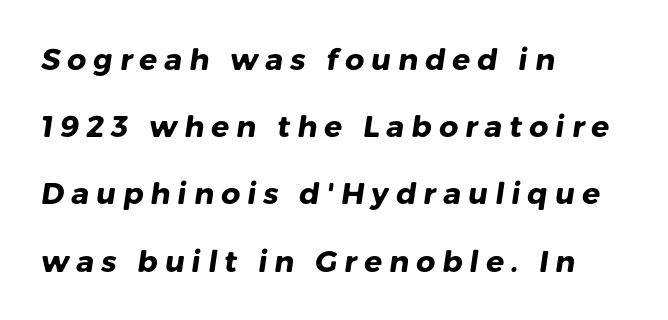
The image shows 30 px heavy sans-serif type; set left-aligned, loose line spacing (2.24x), unusually wide letter spacing (+0.23 em), not underlined; low stroke contrast and a medium x-height.
